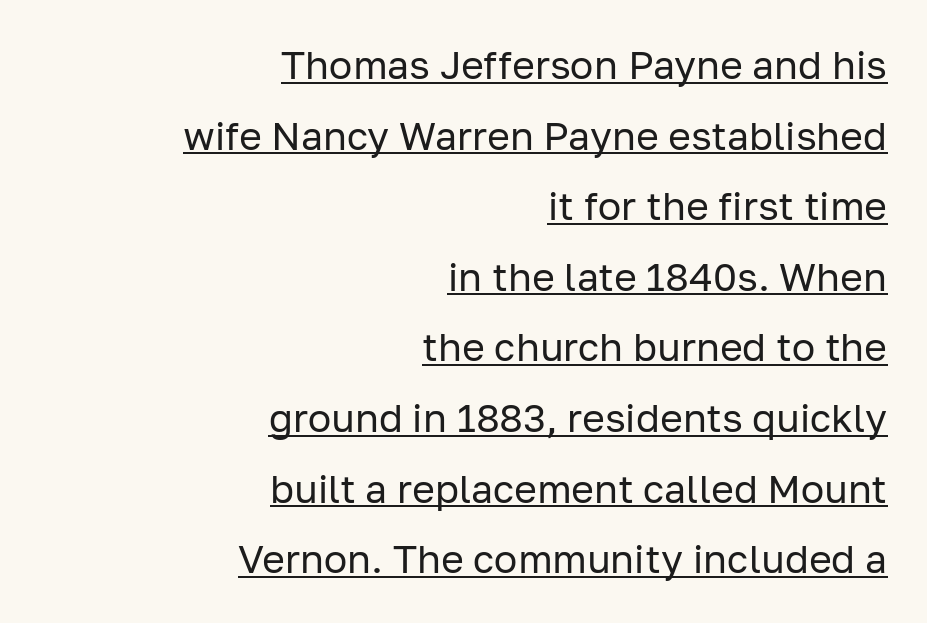
Tracking here is standard; glyphs follow each other at the usual distance. You can see a thin bar hugging the bottom of the glyphs. The passage shown is typed in a proportional face where columns would drift. No chunkiness to these letters — they're not bold. This rendering uses right alignment, leaving the left contour irregular. The characters display no serif detailing; their extremities are plain.
